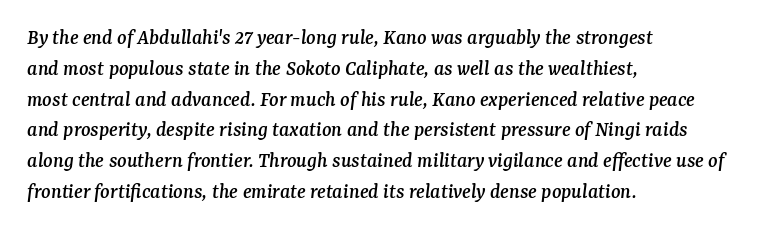
Q: Is the text italic (slanted)? A: Yes, it leans right by about 7 degrees.
Q: Is the text underlined? A: No.
Q: How is the paragraph aligned? A: Left-aligned.
Q: Is the spacing between letters normal or unusually wide? A: Normal.
Q: Is the spacing between lines tight, normal or loose? A: Normal.
